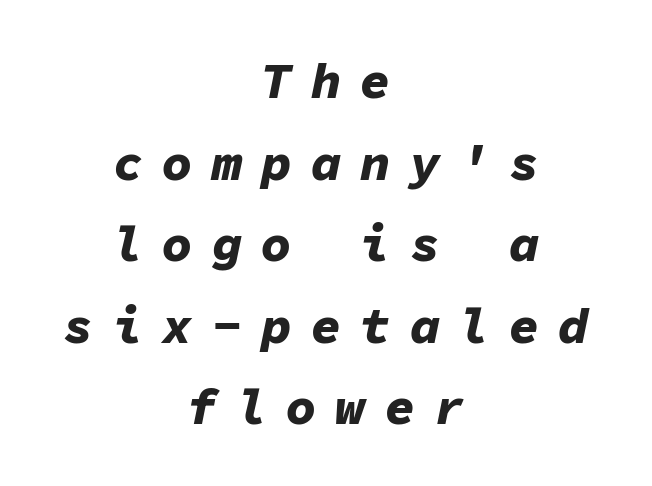
The image shows 51 px bold type, italic (leaning right), monospaced; set centered, normal line spacing (1.6x), unusually wide letter spacing (+0.37 em), not underlined; low stroke contrast and a medium x-height.
